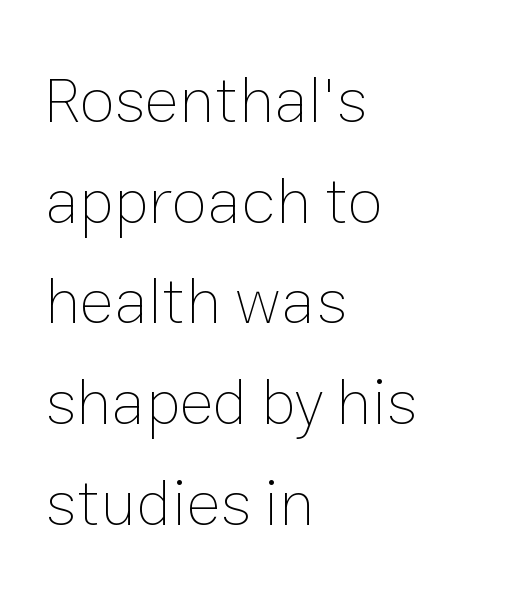
Notice how the passage keeps a crisp vertical edge on the left only. These lines are rendered in a variable-pitch font. The specimen reads as upright at a glance. Normally led — the rows are evenly, conventionally spaced. Default kerning and tracking; the words read as compact shapes.
